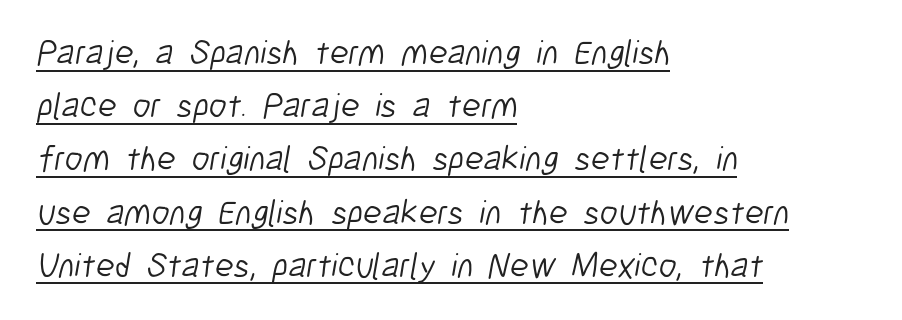
You can see a thin bar hugging the bottom of the glyphs. This sample uses plain, unmodified letter spacing. The leading is moderate, giving the passage an even texture. The passage shown is typed in a proportional face where columns would drift.
